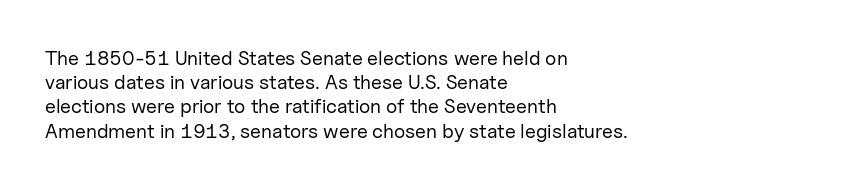
Tall strokes in this sample are plumb rather than angled. Decoration check: the copy has no underline. Words appear dense and cohesive because spacing is normal. The typesetter chose a ragged-right arrangement here.
